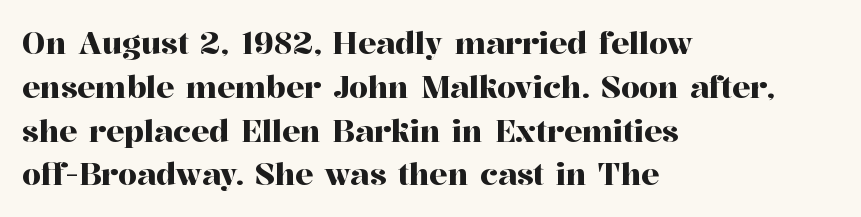
The image shows 30 px serif type, upright; set left-aligned, normal line spacing (1.46x), normal letter spacing, not underlined; high stroke contrast and a medium x-height.
